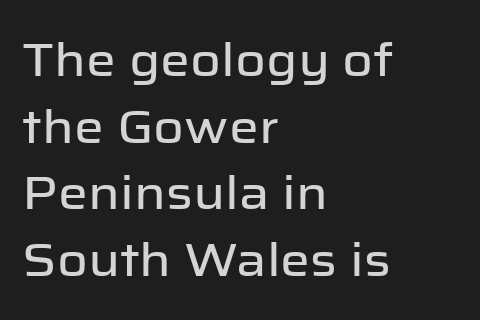
Q: Is the text italic (slanted)? A: No, it is upright.
Q: Is the typeface a serif or a sans-serif typeface? A: Sans-serif.
Q: Is the text underlined? A: No.
Q: How is the paragraph aligned? A: Left-aligned.
Q: Is the spacing between letters normal or unusually wide? A: Normal.
Q: Is the spacing between lines tight, normal or loose? A: Normal.
Q: Width (condensed, normal, or wide)? A: Normal.
Q: Stroke contrast? A: Low.
Q: x-height? A: Medium.
Q: Monospaced? A: No.
